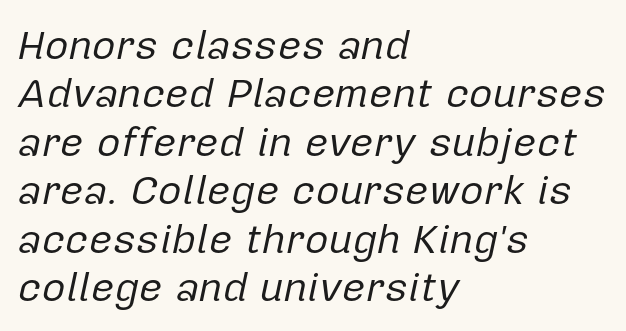
Looks like regular typesetting: each glyph gets only the width it needs. Compared with ordinary roman type, these characters are visibly tilted. The text block is weighted toward the left margin, trailing off unevenly rightward. Ink coverage per letter is moderate at most.
